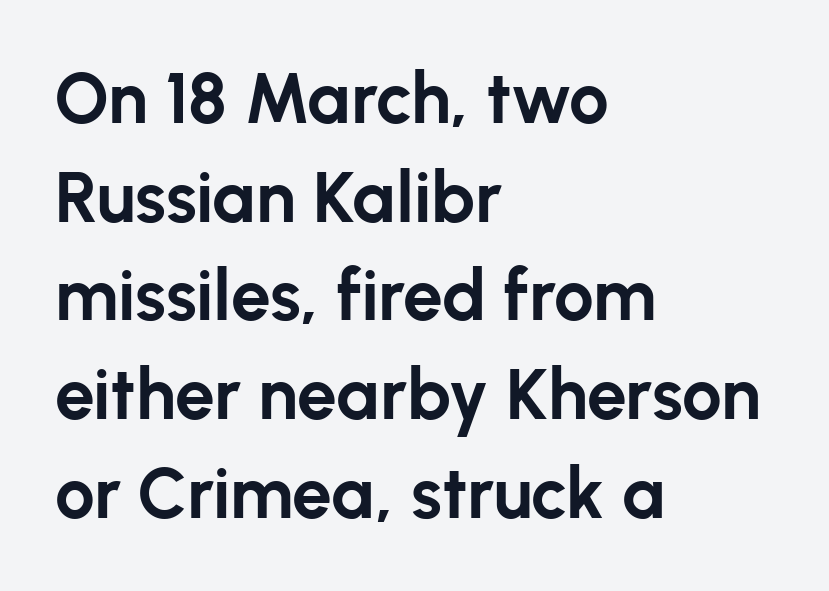
Tall strokes in this sample are plumb rather than angled. Character widths vary here, with narrow letters taking less room than wide ones. The line texture is even and compact thanks to regular tracking. Unlike a traditional serif, this face leaves its strokes unadorned. Heavy, bold letterforms.
